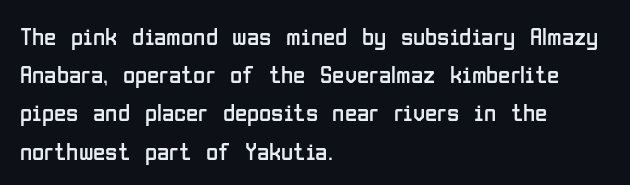
Q: Is the text bold? A: No.
Q: Is the text italic (slanted)? A: No, it is upright.
Q: Is the text underlined? A: No.
Q: How is the paragraph aligned? A: Left-aligned.
Q: Is the spacing between letters normal or unusually wide? A: Normal.
Q: Is the spacing between lines tight, normal or loose? A: Normal.
